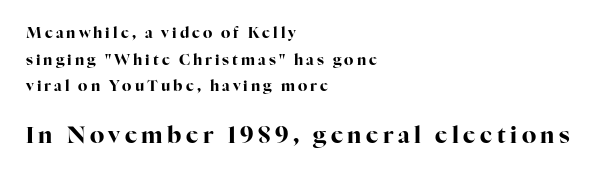
Bold? Absolutely — the strokes are thick and heavy. Size contrast runs from small at the top to large at the bottom. The zone under the glyphs is completely vacant. The setting favours the left margin, as ordinary paragraphs usually do. Style check: upright. How are the letters spaced? Widely, with obvious added tracking.
